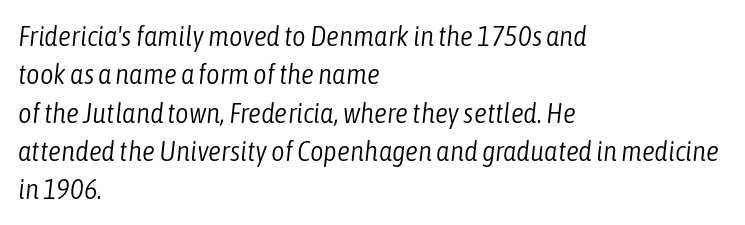
{"italic": "yes", "lean": "right", "slant_degrees": 6, "bold": "no", "weight": "light", "width": "condensed", "stroke_contrast": "low", "x_height": "medium", "monospaced": "no", "underline": "no", "align": "left", "line_spacing": "normal", "line_spacing_ratio": 1.32, "letter_spacing": "normal", "letter_spacing_em": 0.0, "glyph_px": 29}
